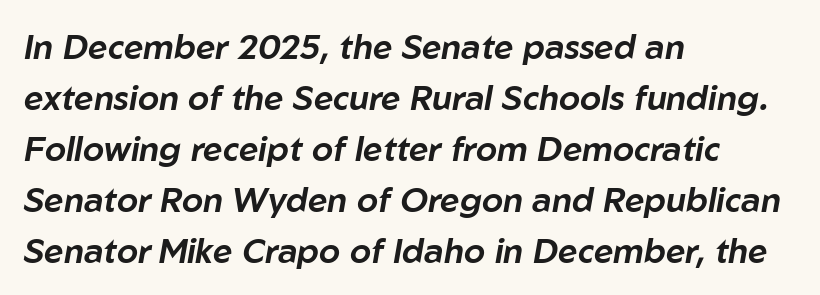
The image shows 34 px text type, italic (leaning right); set left-aligned, normal line spacing (1.5x), normal letter spacing, not underlined; low stroke contrast and a medium x-height.
